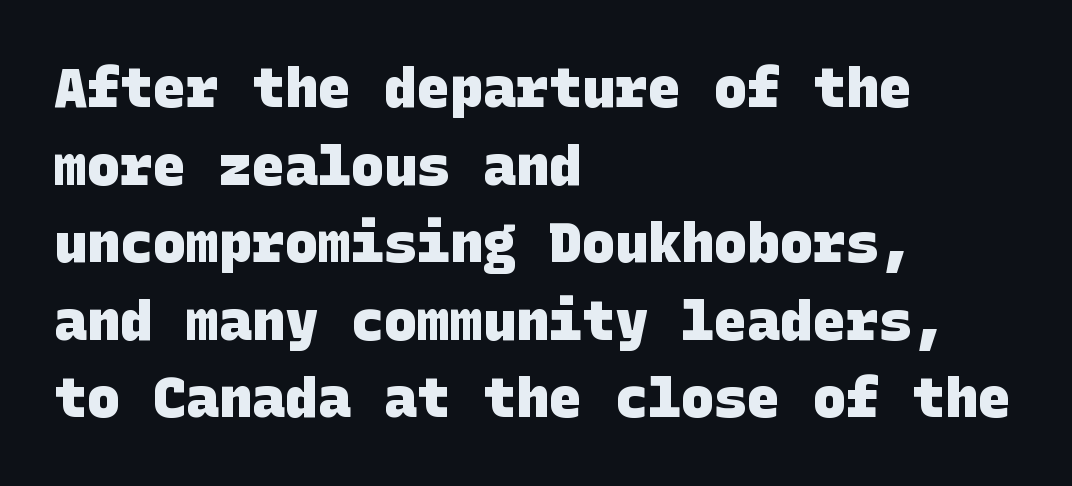
The image shows 55 px heavy sans-serif type; set left-aligned, normal line spacing (1.41x), normal letter spacing, not underlined; low stroke contrast and a large x-height.
